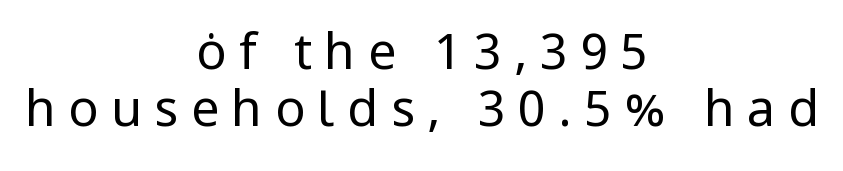
The image shows 50 px regular-weight sans-serif type, upright; set centered, tight line spacing (1.15x), unusually wide letter spacing (+0.25 em), not underlined; low stroke contrast and a medium x-height.
